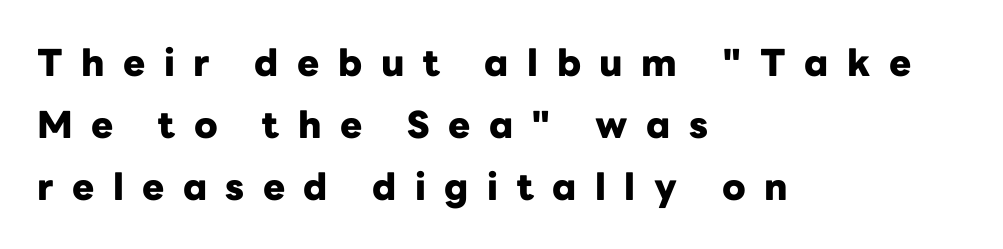
The image shows 37 px heavy sans-serif type, upright; set left-aligned, normal line spacing (1.68x), unusually wide letter spacing (+0.5 em), not underlined; low stroke contrast and a medium x-height.
